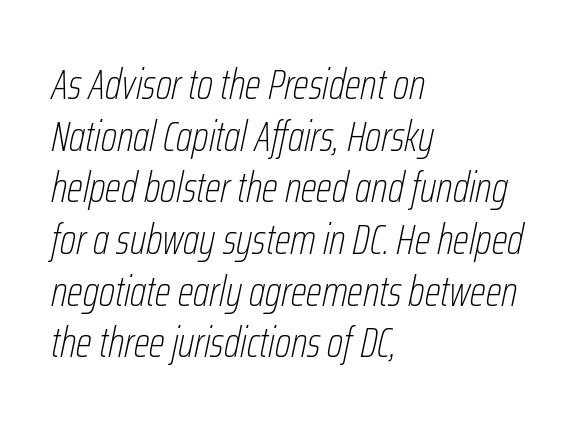
Counters stay open thanks to moderate or lighter strokes. Leftover space on each line is placed entirely after the last word. Think of a printed novel: that variable character pitch is what you see here. Unmarked baselines from the first word to the last. The type is set solid horizontally, with unmodified tracking.
